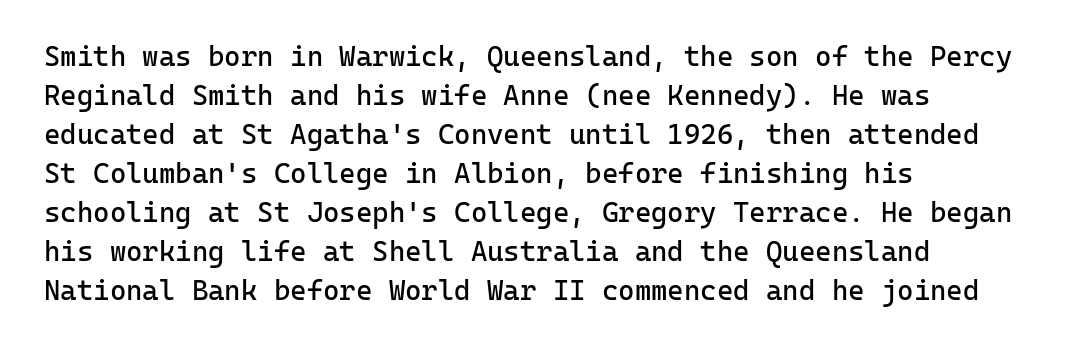
The image shows 28 px regular-weight sans-serif type, upright, monospaced; set left-aligned, normal line spacing (1.39x), normal letter spacing, not underlined; low stroke contrast and a medium x-height.
